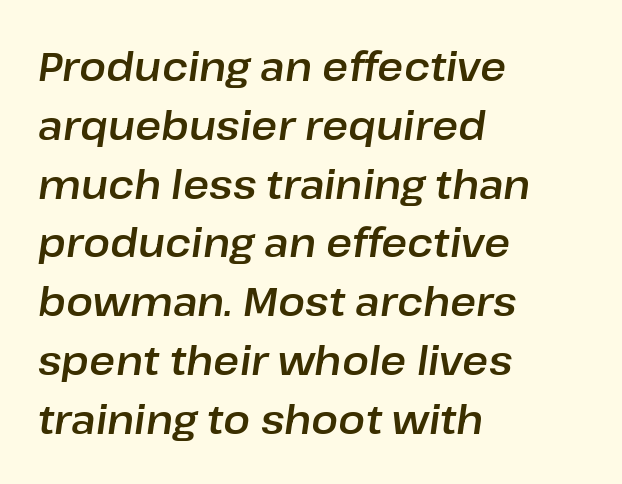
Q: Is the text italic (slanted)? A: Yes, it leans right by about 8 degrees.
Q: Is the text underlined? A: No.
Q: How is the paragraph aligned? A: Left-aligned.
Q: Is the spacing between letters normal or unusually wide? A: Normal.
Q: Is the spacing between lines tight, normal or loose? A: Normal.
Q: Width (condensed, normal, or wide)? A: Normal.
Q: Stroke contrast? A: Low.
Q: x-height? A: Medium.
Q: Monospaced? A: No.
